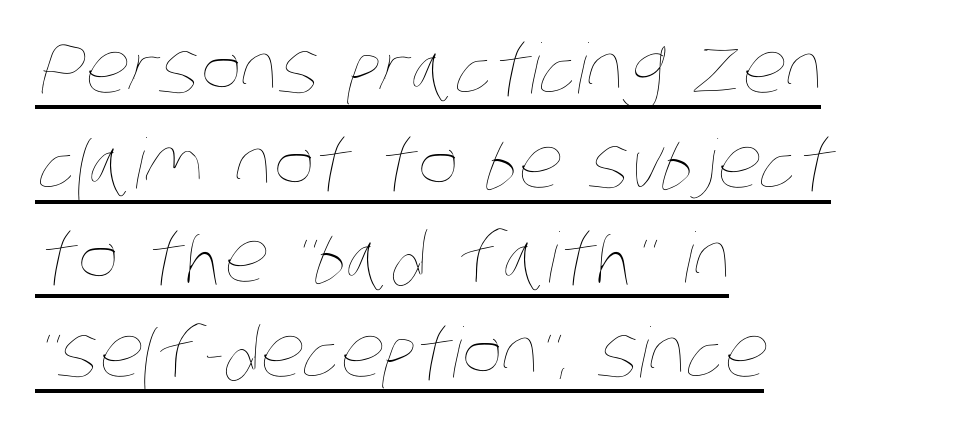
The image shows 69 px thin, condensed type; set left-aligned, normal line spacing (1.37x), normal letter spacing, underlined; low stroke contrast and a large x-height.
